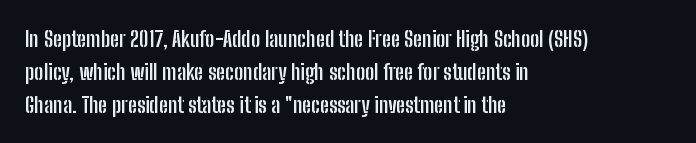
Q: Is the text bold? A: Yes.
Q: Is the text italic (slanted)? A: No, it is upright.
Q: Is the text underlined? A: No.
Q: How is the paragraph aligned? A: Left-aligned.
Q: Is the spacing between letters normal or unusually wide? A: Normal.
Q: Is the spacing between lines tight, normal or loose? A: Normal.
